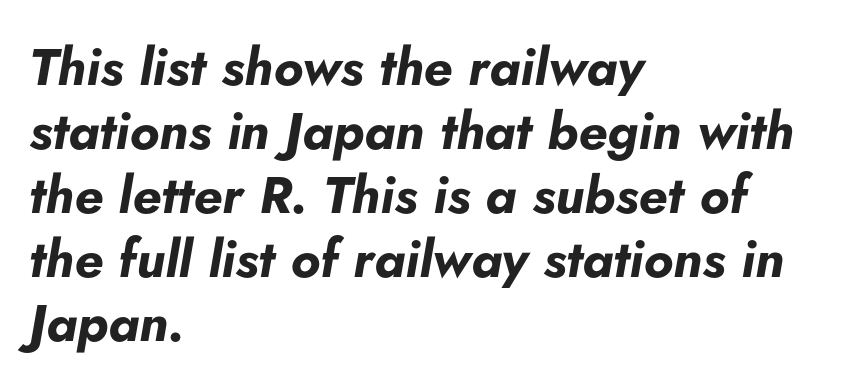
{"italic": "yes", "lean": "right", "slant_degrees": 5, "bold": "yes", "weight": "bold", "width": "normal", "stroke_contrast": "low", "x_height": "small", "monospaced": "no", "underline": "no", "align": "left", "line_spacing_ratio": 1.23, "letter_spacing": "normal", "letter_spacing_em": 0.0, "glyph_px": 52}
